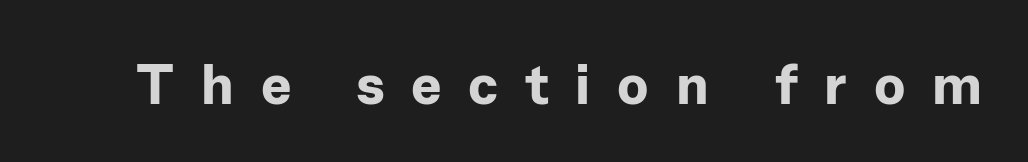
{"serif": "no", "italic": "no", "bold": "yes", "weight": "bold", "width": "normal", "stroke_contrast": "low", "x_height": "medium", "monospaced": "no", "underline": "no", "letter_spacing": "wide", "letter_spacing_em": 0.47, "glyph_px": 57}
